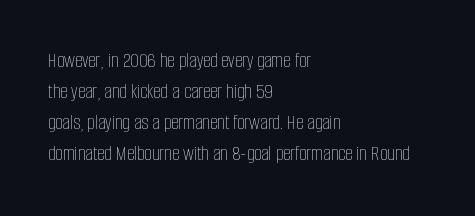
The image shows 21 px text type, upright; set left-aligned, normal line spacing (1.48x), normal letter spacing, not underlined.
